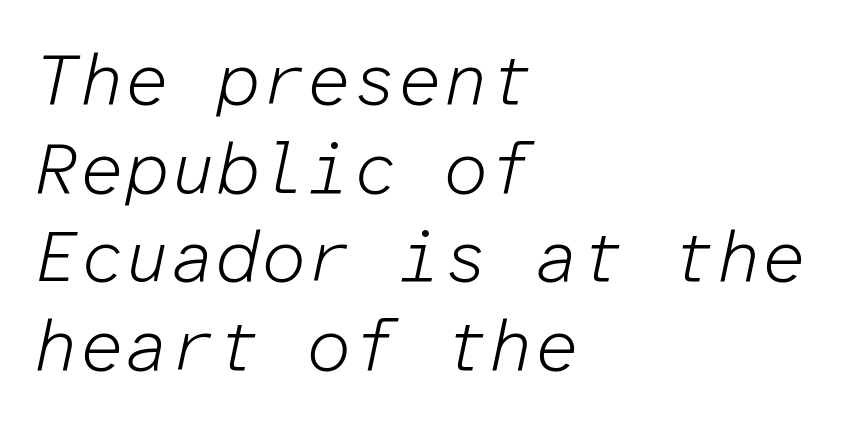
The image shows 72 px light type, italic (leaning right), monospaced; set left-aligned, line spacing 1.23x, normal letter spacing, not underlined; low stroke contrast and a medium x-height.
